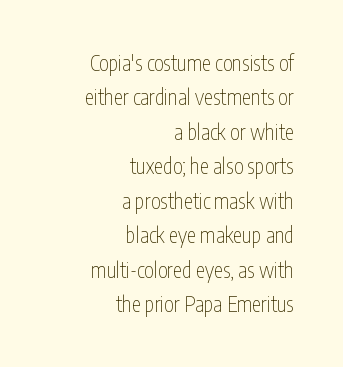
Q: Is the text bold? A: No.
Q: Is the text italic (slanted)? A: No, it is upright.
Q: Is the text underlined? A: No.
Q: How is the paragraph aligned? A: Right-aligned.
Q: Is the spacing between letters normal or unusually wide? A: Normal.
Q: Is the spacing between lines tight, normal or loose? A: Normal.
